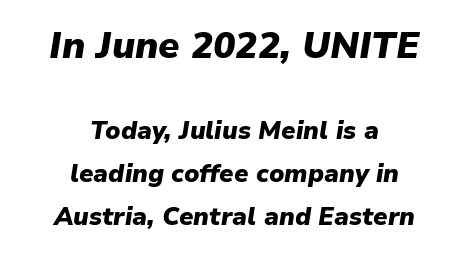
The image shows 37 px heavy type, italic (leaning right); set centered, line spacing 1.72x, normal letter spacing, not underlined; the first (top) block is 1.48x larger; low stroke contrast and a medium x-height.
